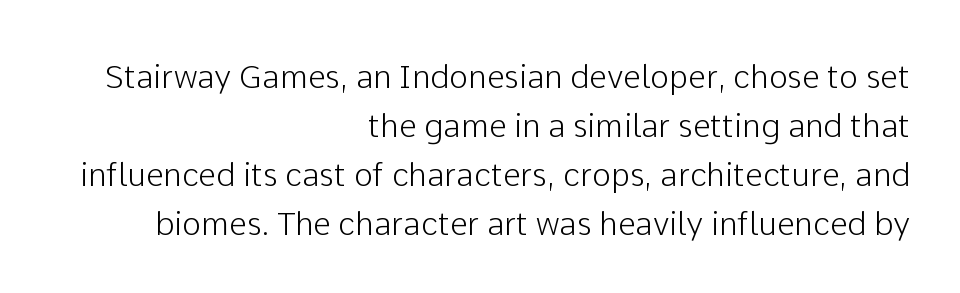
{"serif": "no", "italic": "no", "width": "normal", "stroke_contrast": "low", "x_height": "medium", "monospaced": "no", "underline": "no", "align": "right", "line_spacing": "normal", "line_spacing_ratio": 1.53, "letter_spacing": "normal", "letter_spacing_em": 0.0, "glyph_px": 32}
